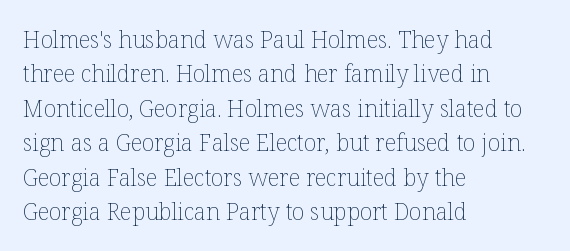
Observe the ordinary spacing: letters are neighbours, not strangers. Only glyphs here, with clear space below each row. Honestly, the row spacing looks completely unremarkable. No letter is thick-stroked: the sample isn't bold.
